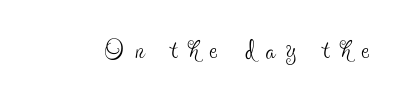
Is this a fixed-width face? No — the glyphs have proportional, varying widths. Substantial extra tracking has been applied to these lines. Anything drawn beneath the words? Only blank space.
